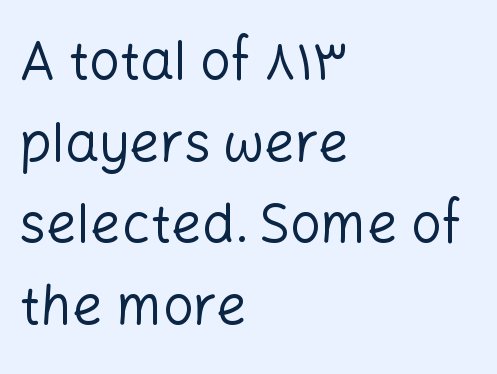
The image shows 54 px regular-weight sans-serif type, upright; set left-aligned, normal line spacing (1.51x), normal letter spacing, not underlined; low stroke contrast and a medium x-height.
